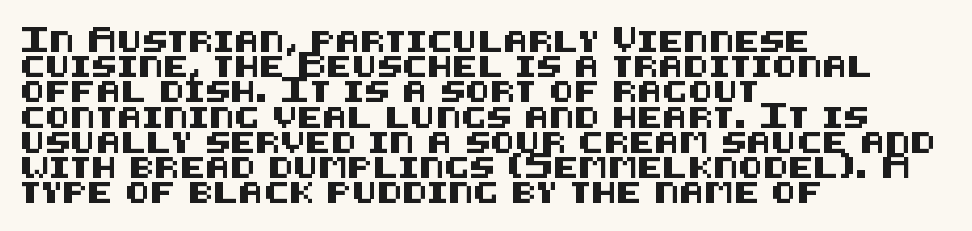
Q: Is the text italic (slanted)? A: No, it is upright.
Q: Is the text underlined? A: No.
Q: How is the paragraph aligned? A: Left-aligned.
Q: Is the spacing between letters normal or unusually wide? A: Normal.
